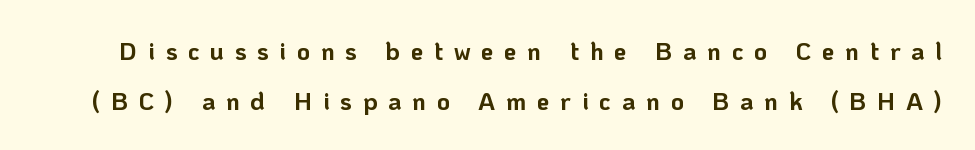
Clear beneath every line of the passage. Look at the tracking — it's clearly loosened, letters drifting apart. These lines were composed using upright roman letters. Vertical spacing — loose. Heavy, bold letterforms.
